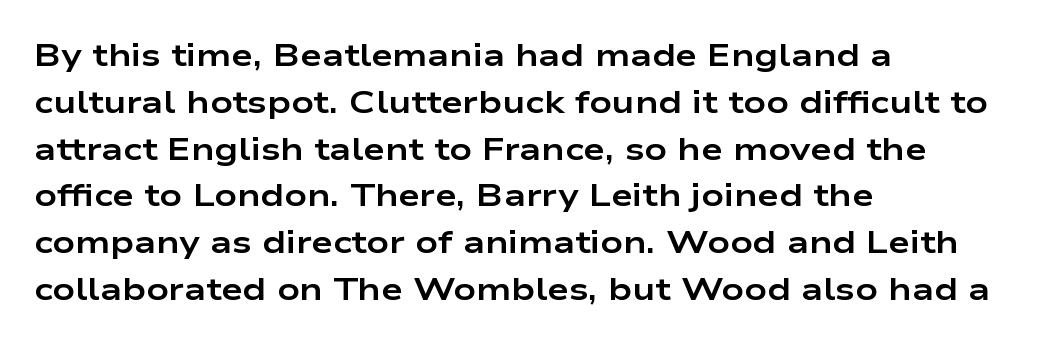
{"serif": "no", "italic": "no", "bold": "yes", "weight": "bold", "width": "wide", "stroke_contrast": "low", "x_height": "medium", "monospaced": "no", "underline": "no", "align": "left", "line_spacing": "normal", "line_spacing_ratio": 1.51, "letter_spacing": "normal", "letter_spacing_em": 0.0, "glyph_px": 31}
